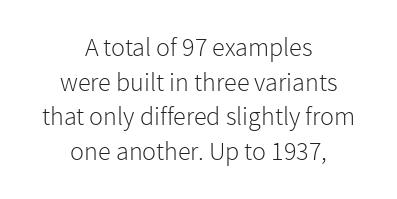
Q: Is the text bold? A: No.
Q: Is the text italic (slanted)? A: No, it is upright.
Q: Is the text underlined? A: No.
Q: How is the paragraph aligned? A: Centered.
Q: Is the spacing between letters normal or unusually wide? A: Normal.
Q: Is the spacing between lines tight, normal or loose? A: Normal.
